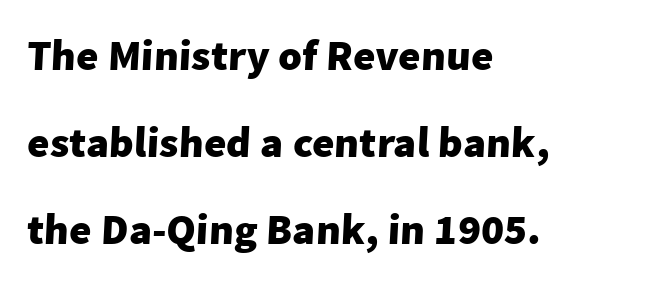
The rendering keeps characters at their native spacing. A typesetter would call this proportional, since set widths differ per character. Type style note: lacks serifs. Leftover space on each line is placed entirely after the last word.
